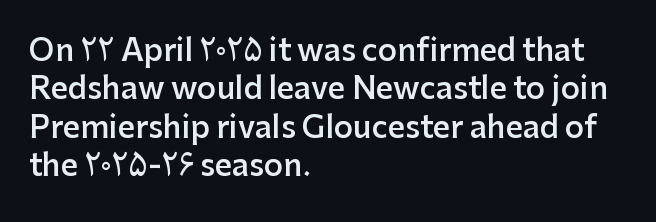
Layout note: lines flush left. Posture: straight, roman, zero tilt. Notice how descenders clear the ascenders below comfortably — that's standard leading. Regarding serifs, this sample does without them.
